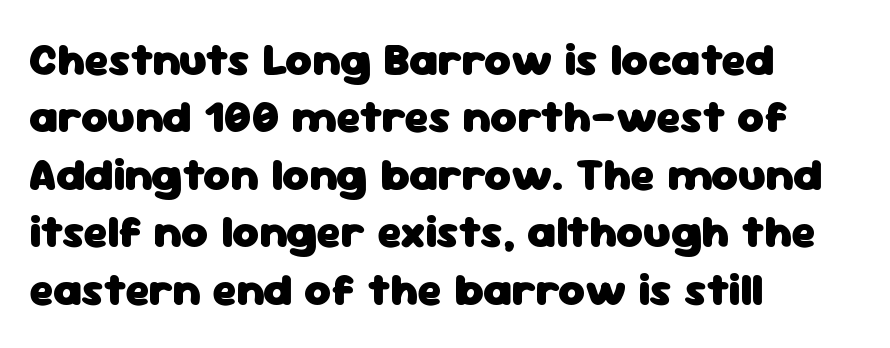
{"serif": "no", "italic": "no", "bold": "yes", "weight": "heavy", "width": "normal", "stroke_contrast": "low", "x_height": "medium", "monospaced": "no", "underline": "no", "align": "left", "line_spacing": "normal", "line_spacing_ratio": 1.25, "letter_spacing": "normal", "letter_spacing_em": 0.0, "glyph_px": 46}
